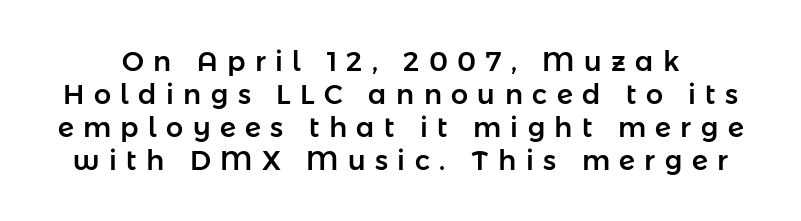
{"italic": "no", "underline": "no", "line_spacing_ratio": 1.22, "letter_spacing": "wide", "letter_spacing_em": 0.35, "glyph_px": 27}
